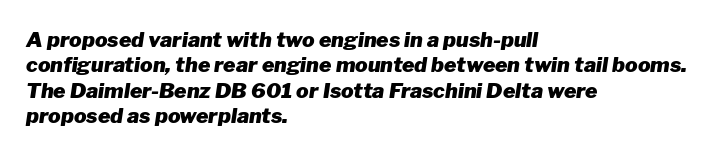
{"italic": "yes", "lean": "right", "slant_degrees": 8, "bold": "yes", "underline": "no", "align": "left", "line_spacing_ratio": 1.21, "letter_spacing": "normal", "letter_spacing_em": 0.0, "glyph_px": 21}
